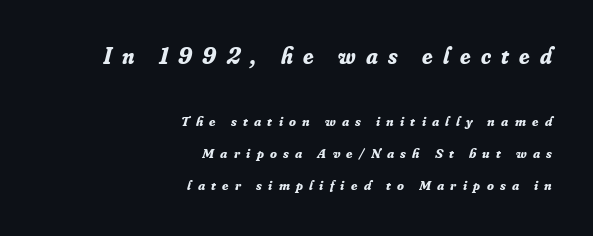
{"italic": "yes", "lean": "right", "slant_degrees": 16, "bold": "yes", "underline": "no", "align": "right", "line_spacing": "loose", "line_spacing_ratio": 2.29, "letter_spacing": "wide", "letter_spacing_em": 0.45, "larger_block": "first", "size_ratio": 1.64, "glyph_px": 23}
